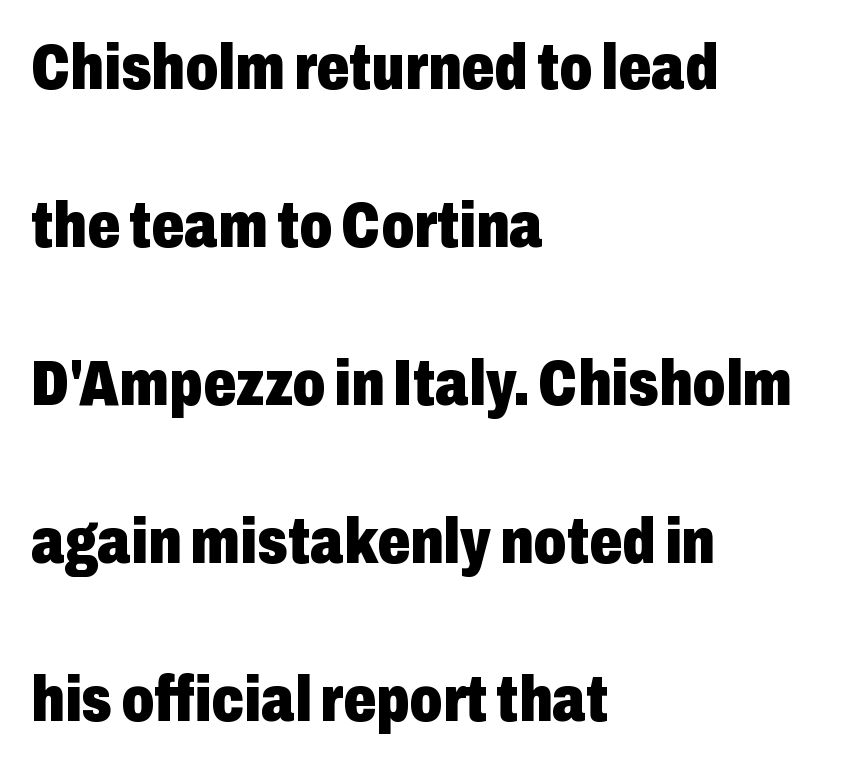
{"serif": "no", "italic": "no", "bold": "yes", "weight": "heavy", "width": "condensed", "stroke_contrast": "low", "x_height": "medium", "monospaced": "no", "underline": "no", "align": "left", "line_spacing": "loose", "line_spacing_ratio": 2.43, "letter_spacing": "normal", "letter_spacing_em": 0.0, "glyph_px": 65}
